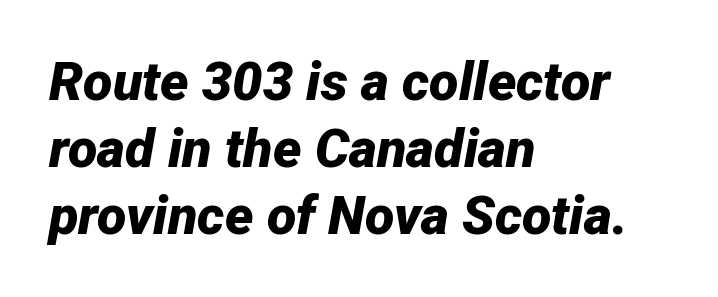
{"italic": "yes", "lean": "right", "slant_degrees": 12, "bold": "yes", "weight": "bold", "width": "normal", "stroke_contrast": "low", "x_height": "medium", "monospaced": "no", "underline": "no", "align": "left", "line_spacing_ratio": 1.24, "letter_spacing": "normal", "letter_spacing_em": 0.0, "glyph_px": 54}
